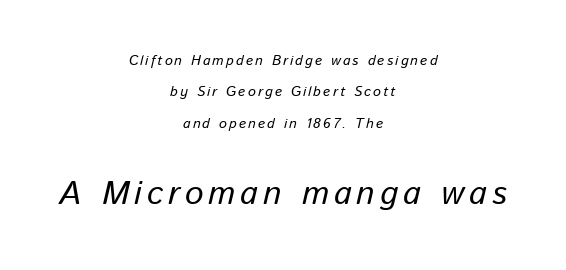
The image shows 33 px text type, italic (leaning right); set centered, loose line spacing (2.24x), not underlined; the second (bottom) block is 2.36x larger; low stroke contrast and a medium x-height.
